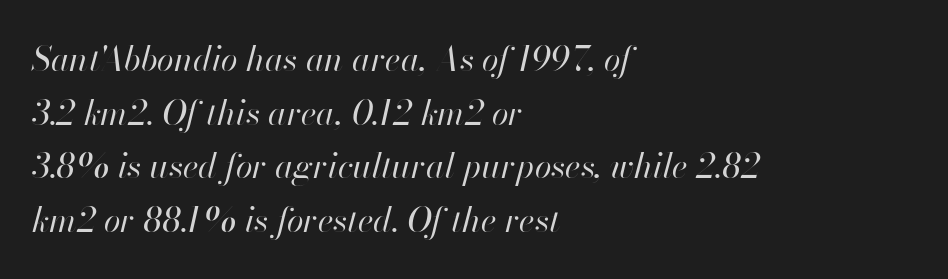
{"italic": "yes", "lean": "right", "slant_degrees": 13, "bold": "no", "weight": "regular", "width": "normal", "stroke_contrast": "high", "x_height": "small", "monospaced": "no", "underline": "no", "align": "left", "line_spacing": "normal", "line_spacing_ratio": 1.58, "letter_spacing": "normal", "letter_spacing_em": 0.0, "glyph_px": 34}
